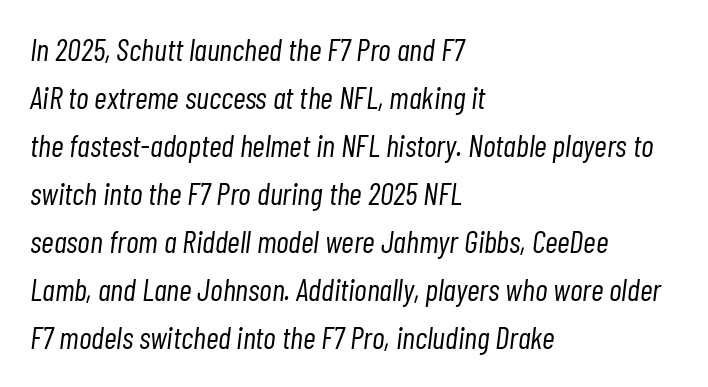
{"italic": "yes", "lean": "right", "slant_degrees": 7, "bold": "no", "weight": "light", "width": "condensed", "stroke_contrast": "low", "x_height": "medium", "monospaced": "no", "underline": "no", "align": "left", "line_spacing": "normal", "line_spacing_ratio": 1.55, "letter_spacing": "normal", "letter_spacing_em": 0.0, "glyph_px": 31}
